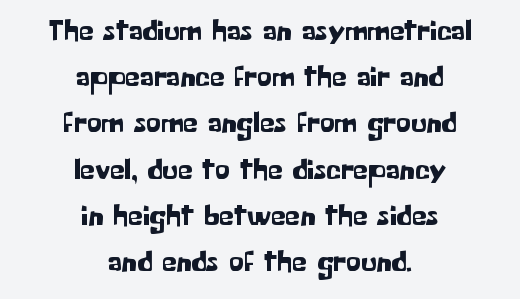
{"serif": "no", "italic": "no", "width": "normal", "stroke_contrast": "low", "x_height": "medium", "monospaced": "no", "underline": "no", "align": "center", "line_spacing": "normal", "line_spacing_ratio": 1.54, "letter_spacing": "normal", "letter_spacing_em": 0.0, "glyph_px": 30}
